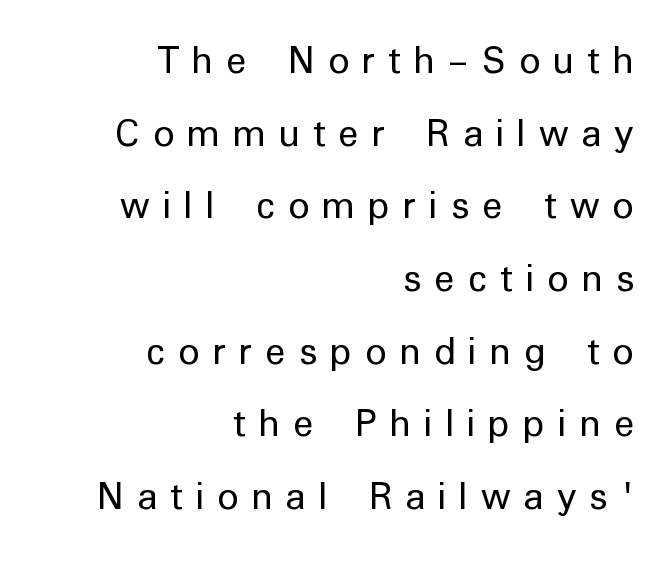
The image shows 42 px regular-weight sans-serif type, upright; set right-aligned, line spacing 1.73x, unusually wide letter spacing (+0.31 em), not underlined; low stroke contrast and a medium x-height.
